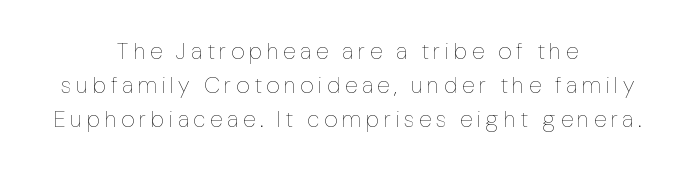
Heaviness? Minimal to ordinary, like unemphasized prose. The font's upright variant was chosen for this text. The compositor balanced each line on the midline. Only glyphs here, with clear space below each row. Characters follow at a spacing far wider than the type designer built in.
